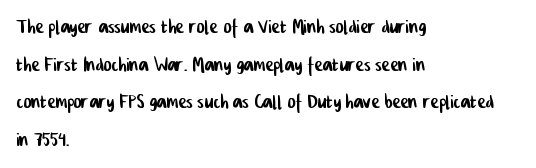
{"underline": "no", "align": "left", "line_spacing": "normal", "line_spacing_ratio": 1.51, "letter_spacing": "normal", "letter_spacing_em": 0.0, "glyph_px": 25}
